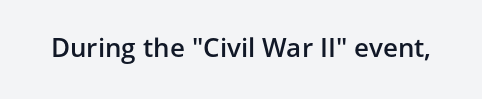
The image shows 26 px text type, upright; set normal letter spacing, not underlined.
